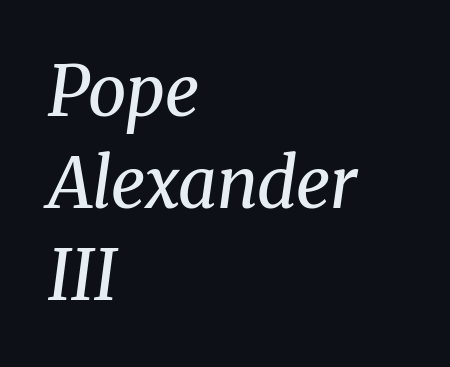
Q: Is the text bold? A: No.
Q: Is the text italic (slanted)? A: Yes, it leans right by about 8 degrees.
Q: Is the typeface a serif or a sans-serif typeface? A: Serif.
Q: Is the text underlined? A: No.
Q: How is the paragraph aligned? A: Left-aligned.
Q: Is the spacing between letters normal or unusually wide? A: Normal.
Q: Is the spacing between lines tight, normal or loose? A: Normal.
Q: Width (condensed, normal, or wide)? A: Normal.
Q: Stroke contrast? A: Medium.
Q: x-height? A: Medium.
Q: Monospaced? A: No.
